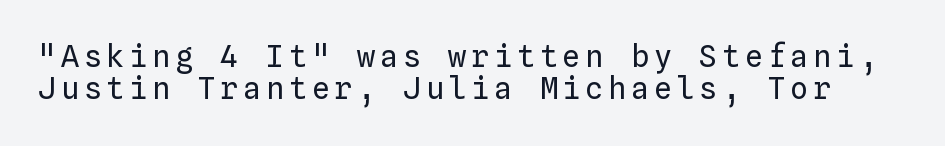
{"italic": "no", "bold": "no", "weight": "regular", "width": "normal", "stroke_contrast": "low", "x_height": "medium", "monospaced": "yes", "underline": "no", "line_spacing": "tight", "line_spacing_ratio": 1.07, "glyph_px": 30}
